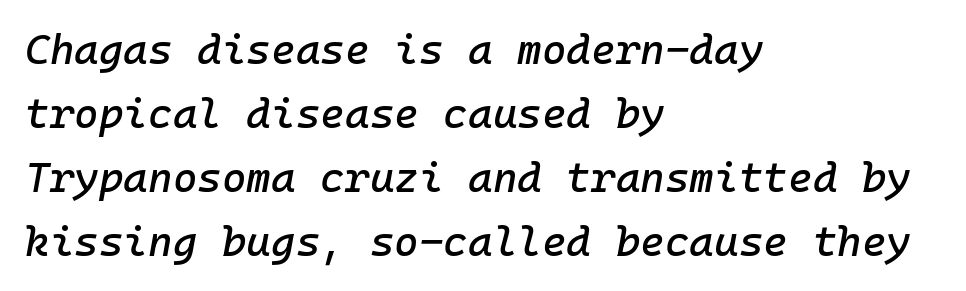
Q: Is the text italic (slanted)? A: Yes, it leans right by about 10 degrees.
Q: Is the text underlined? A: No.
Q: How is the paragraph aligned? A: Left-aligned.
Q: Is the spacing between letters normal or unusually wide? A: Normal.
Q: Is the spacing between lines tight, normal or loose? A: Normal.
Q: Width (condensed, normal, or wide)? A: Normal.
Q: Stroke contrast? A: Low.
Q: x-height? A: Medium.
